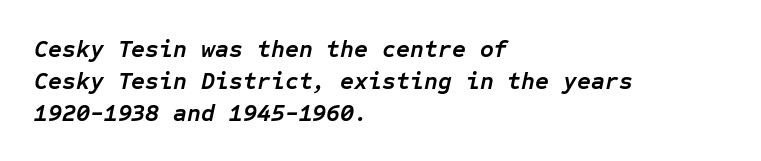
{"italic": "yes", "lean": "right", "slant_degrees": 12, "bold": "yes", "underline": "no", "align": "left", "line_spacing": "normal", "line_spacing_ratio": 1.33, "letter_spacing": "normal", "letter_spacing_em": 0.0, "glyph_px": 24}
